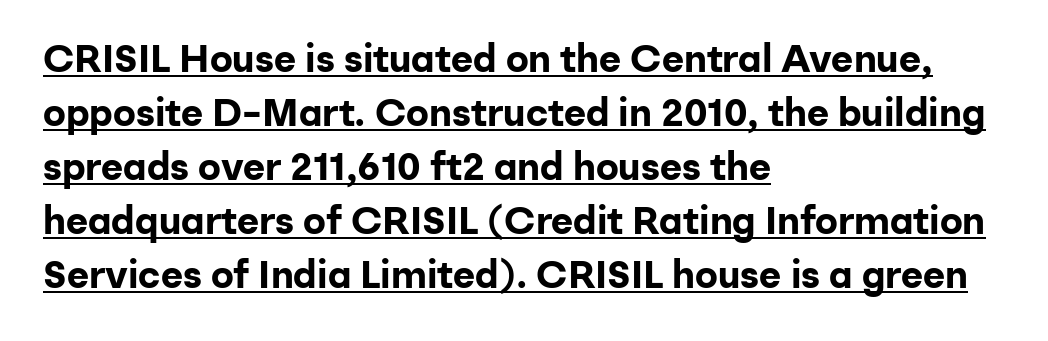
The block of text has a typical density, with ordinary space between rows. The passage shown is typeset with a sans-serif family. Looks like regular typesetting: each glyph gets only the width it needs. Letter spacing: default.
